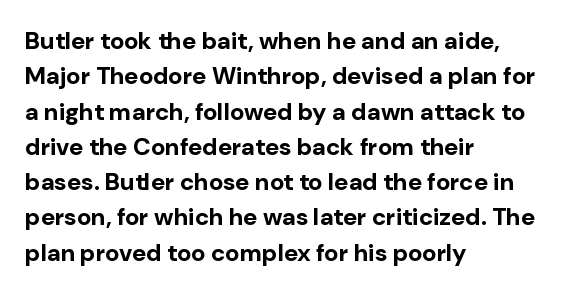
Q: Is the text bold? A: Yes.
Q: Is the text italic (slanted)? A: No, it is upright.
Q: Is the text underlined? A: No.
Q: How is the paragraph aligned? A: Left-aligned.
Q: Is the spacing between letters normal or unusually wide? A: Normal.
Q: Is the spacing between lines tight, normal or loose? A: Normal.
